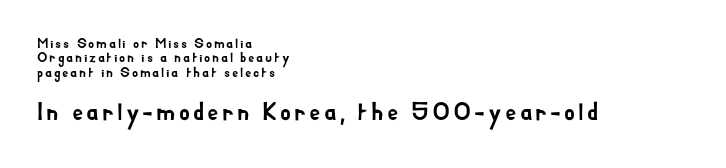
{"italic": "no", "underline": "no", "align": "left", "line_spacing": "tight", "line_spacing_ratio": 1.03, "larger_block": "second", "size_ratio": 1.79, "glyph_px": 25}
